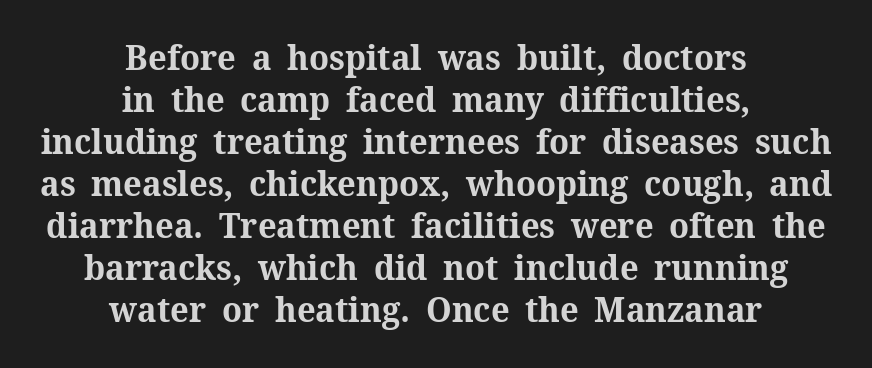
Q: Is the text bold? A: Yes.
Q: Is the text italic (slanted)? A: No, it is upright.
Q: Is the typeface a serif or a sans-serif typeface? A: Serif.
Q: Is the text underlined? A: No.
Q: How is the paragraph aligned? A: Centered.
Q: Is the spacing between letters normal or unusually wide? A: Normal.
Q: Width (condensed, normal, or wide)? A: Normal.
Q: Stroke contrast? A: Medium.
Q: x-height? A: Medium.
Q: Monospaced? A: No.
